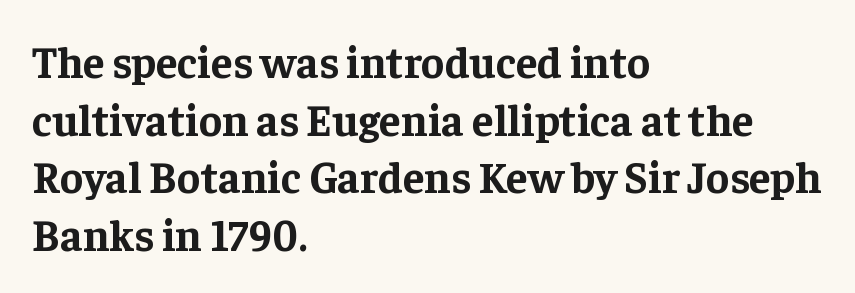
Is the letter spacing exaggerated? No — it looks like the ordinary default. Look at the stroke-to-counter ratio: heavy, a bold. The rendering shows small feet on the letterforms — a serif design. How would I describe the line gaps? Plain and ordinary.
